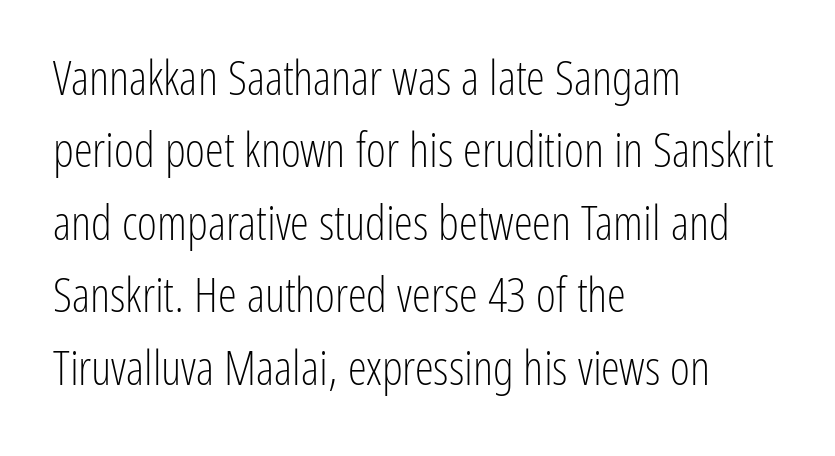
{"serif": "no", "italic": "no", "bold": "no", "weight": "light", "width": "condensed", "stroke_contrast": "low", "x_height": "medium", "monospaced": "no", "underline": "no", "align": "left", "line_spacing": "normal", "line_spacing_ratio": 1.51, "letter_spacing": "normal", "letter_spacing_em": 0.0, "glyph_px": 48}
